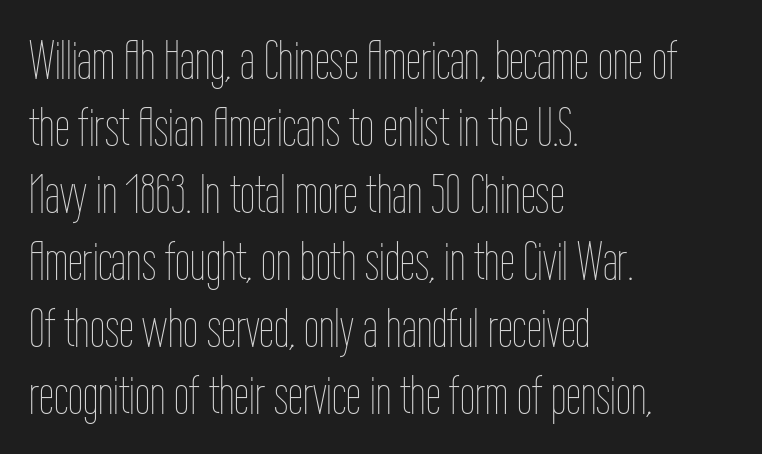
The image shows 54 px thin, condensed type, upright; set left-aligned, line spacing 1.24x, normal letter spacing, not underlined; low stroke contrast and a medium x-height.
